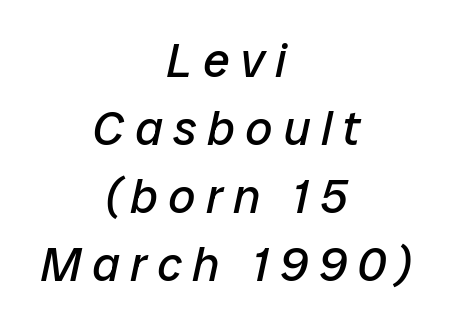
{"italic": "yes", "lean": "right", "slant_degrees": 12, "bold": "no", "weight": "regular", "width": "normal", "stroke_contrast": "low", "x_height": "medium", "monospaced": "no", "underline": "no", "align": "center", "line_spacing": "normal", "line_spacing_ratio": 1.42, "letter_spacing": "wide", "letter_spacing_em": 0.22, "glyph_px": 48}
